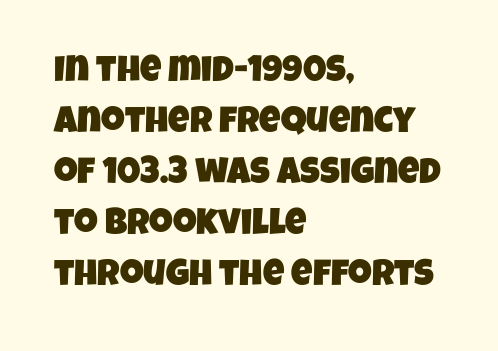
Character widths vary here, with narrow letters taking less room than wide ones. Regarding leading, the lines here are spaced in the standard way. No extra tracking has been applied to these lines. The zone under the glyphs is completely vacant. Does the copy run flush right? No — it runs flush left.
